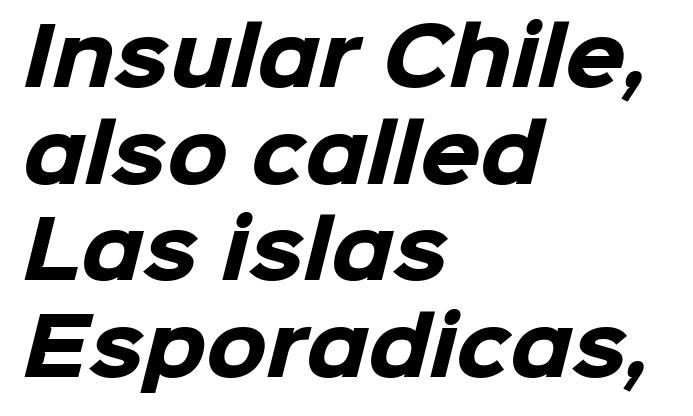
{"serif": "no", "bold": "yes", "weight": "heavy", "width": "normal", "stroke_contrast": "low", "x_height": "medium", "monospaced": "no", "underline": "no", "align": "left", "line_spacing_ratio": 1.24, "letter_spacing": "normal", "letter_spacing_em": 0.0, "glyph_px": 78}
